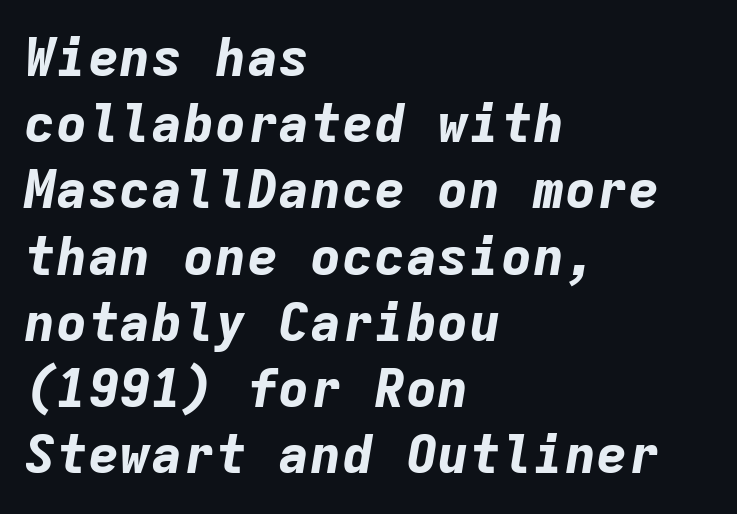
Q: Is the text bold? A: Yes.
Q: Is the text italic (slanted)? A: Yes, it leans right by about 9 degrees.
Q: Is the text underlined? A: No.
Q: How is the paragraph aligned? A: Left-aligned.
Q: Is the spacing between letters normal or unusually wide? A: Normal.
Q: Is the spacing between lines tight, normal or loose? A: Normal.
Q: Width (condensed, normal, or wide)? A: Normal.
Q: Stroke contrast? A: Low.
Q: x-height? A: Medium.
Q: Monospaced? A: Yes.
